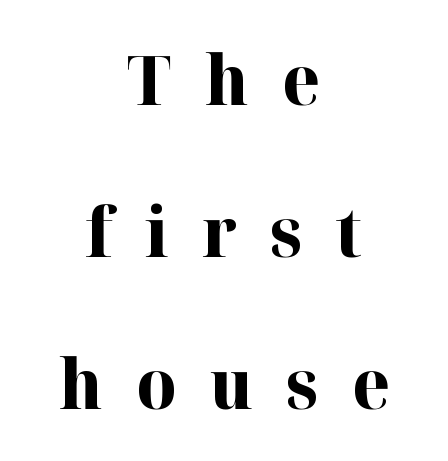
The rendering uses natural spacing where letterforms have individual widths. The passage shown has open, widely tracked lettering throughout. Unmarked baselines from the first word to the last. Is there any slant? The stems are plumb.
